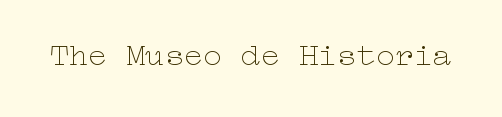
The image shows 32 px thin, wide type, upright; set normal letter spacing, not underlined; low stroke contrast and a medium x-height.
